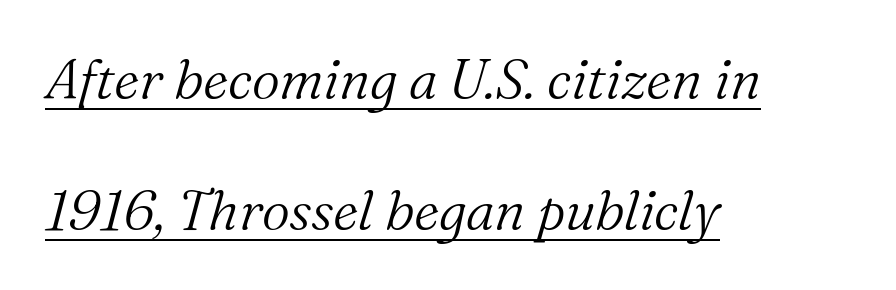
Q: Is the text bold? A: No.
Q: Is the text italic (slanted)? A: Yes, it leans right by about 16 degrees.
Q: Is the typeface a serif or a sans-serif typeface? A: Serif.
Q: Is the text underlined? A: Yes.
Q: How is the paragraph aligned? A: Left-aligned.
Q: Is the spacing between letters normal or unusually wide? A: Normal.
Q: Is the spacing between lines tight, normal or loose? A: Loose.
Q: Width (condensed, normal, or wide)? A: Normal.
Q: Stroke contrast? A: Medium.
Q: x-height? A: Medium.
Q: Monospaced? A: No.
